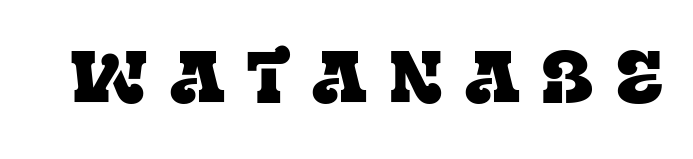
Q: Is the text italic (slanted)? A: No, it is upright.
Q: Is the typeface a serif or a sans-serif typeface? A: Serif.
Q: Is the text underlined? A: No.
Q: Is the spacing between letters normal or unusually wide? A: Unusually wide.
Q: Width (condensed, normal, or wide)? A: Normal.
Q: Stroke contrast? A: Low.
Q: x-height? A: Large.
Q: Monospaced? A: No.
